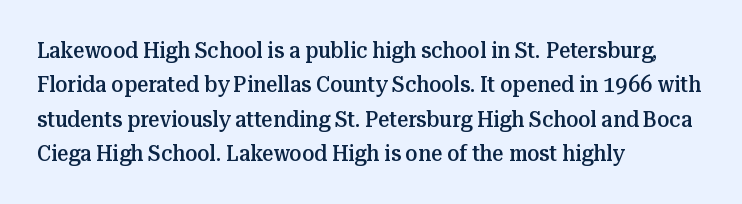
{"italic": "no", "bold": "semi", "underline": "no", "align": "left", "line_spacing": "normal", "line_spacing_ratio": 1.56, "letter_spacing": "normal", "letter_spacing_em": 0.0, "glyph_px": 22}
